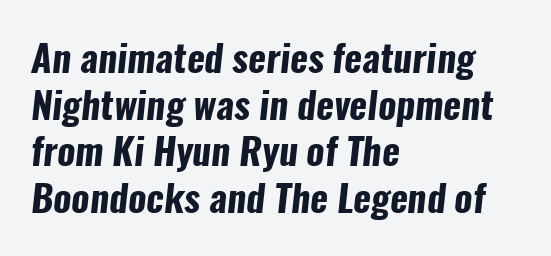
The image shows 38 px bold, condensed sans-serif type; set left-aligned, line spacing 1.23x, normal letter spacing, not underlined; low stroke contrast and a medium x-height.
